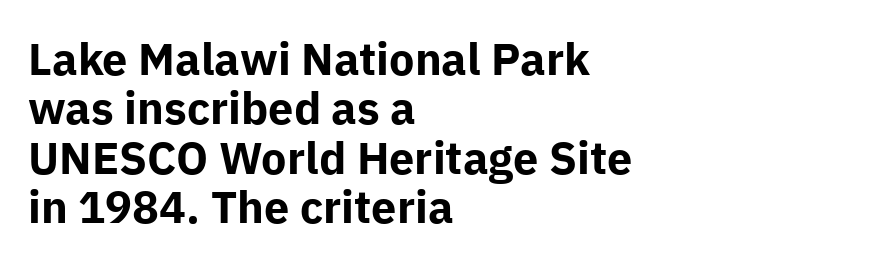
{"serif": "no", "italic": "no", "bold": "yes", "weight": "bold", "width": "normal", "stroke_contrast": "low", "x_height": "medium", "monospaced": "no", "underline": "no", "align": "left", "line_spacing": "tight", "line_spacing_ratio": 1.1, "letter_spacing": "normal", "letter_spacing_em": 0.0, "glyph_px": 45}
